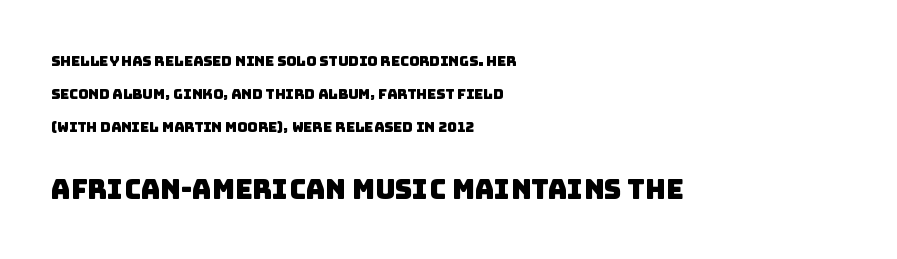
The image shows 27 px text type; set left-aligned, loose line spacing (2.34x), normal letter spacing, not underlined; the second (bottom) block is 1.93x larger.
